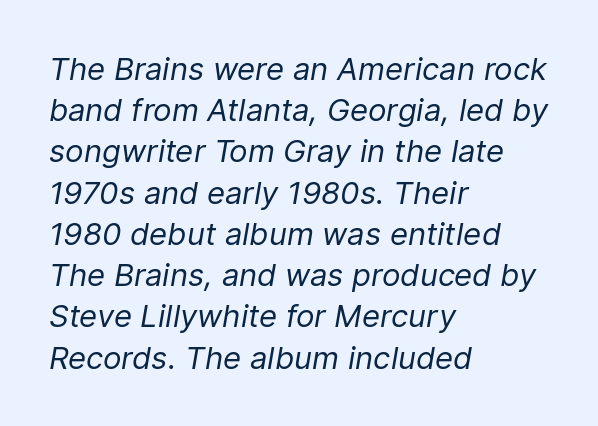
The image shows 31 px regular-weight type, italic (leaning right); set left-aligned, normal line spacing (1.33x), normal letter spacing, not underlined; low stroke contrast and a medium x-height.
